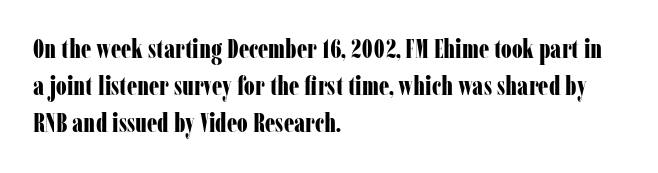
Notice how descenders clear the ascenders below comfortably — that's standard leading. Compared with an ordinary text face, these strokes are far heavier — a full bold. Compared with typical body copy, the letter spacing here is the same. Italic: no, the glyphs are upright roman. The rag falls on the right side of this text block. Descenders hang freely into open space.
